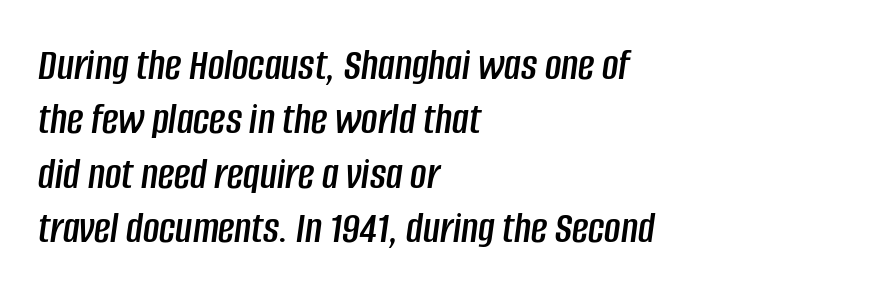
{"italic": "yes", "lean": "right", "slant_degrees": 8, "width": "condensed", "stroke_contrast": "low", "x_height": "large", "monospaced": "no", "underline": "no", "align": "left", "line_spacing_ratio": 1.21, "letter_spacing": "normal", "letter_spacing_em": 0.0, "glyph_px": 45}
